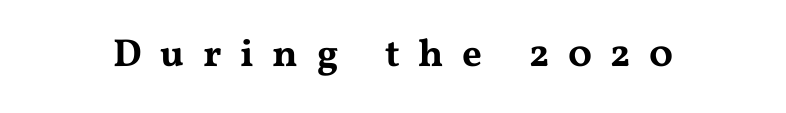
The image shows 39 px wide serif type, upright; set unusually wide letter spacing (+0.48 em), not underlined; medium stroke contrast and a medium x-height.
